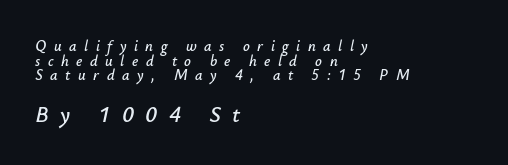
The image shows 23 px text type, italic (leaning right); set left-aligned, tight line spacing (0.98x), unusually wide letter spacing (+0.5 em), not underlined; the second (bottom) block is 1.53x larger.
